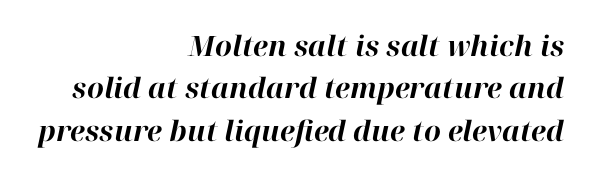
Q: Is the text bold? A: Yes.
Q: Is the text italic (slanted)? A: Yes, it leans right by about 12 degrees.
Q: Is the text underlined? A: No.
Q: How is the paragraph aligned? A: Right-aligned.
Q: Is the spacing between letters normal or unusually wide? A: Normal.
Q: Is the spacing between lines tight, normal or loose? A: Normal.
Q: Width (condensed, normal, or wide)? A: Normal.
Q: Stroke contrast? A: High.
Q: x-height? A: Medium.
Q: Monospaced? A: No.
